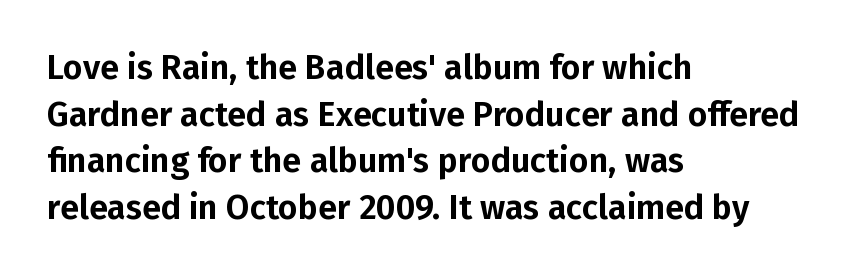
Q: Is the text italic (slanted)? A: No, it is upright.
Q: Is the typeface a serif or a sans-serif typeface? A: Sans-serif.
Q: Is the text underlined? A: No.
Q: How is the paragraph aligned? A: Left-aligned.
Q: Is the spacing between letters normal or unusually wide? A: Normal.
Q: Is the spacing between lines tight, normal or loose? A: Normal.
Q: Width (condensed, normal, or wide)? A: Normal.
Q: Stroke contrast? A: Low.
Q: x-height? A: Medium.
Q: Monospaced? A: No.
